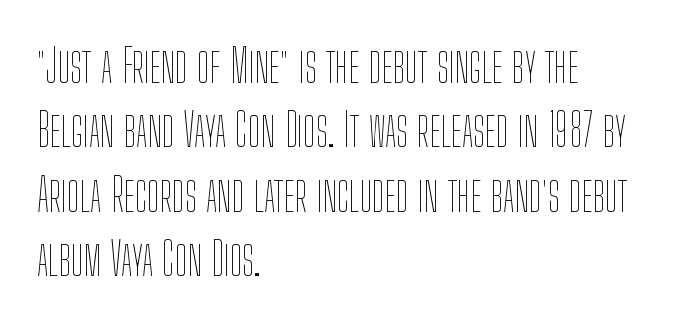
Q: Is the text bold? A: No.
Q: Is the text italic (slanted)? A: No, it is upright.
Q: Is the text underlined? A: No.
Q: How is the paragraph aligned? A: Left-aligned.
Q: Is the spacing between letters normal or unusually wide? A: Normal.
Q: Is the spacing between lines tight, normal or loose? A: Normal.
Q: Width (condensed, normal, or wide)? A: Condensed.
Q: Stroke contrast? A: Low.
Q: x-height? A: Medium.
Q: Monospaced? A: No.
